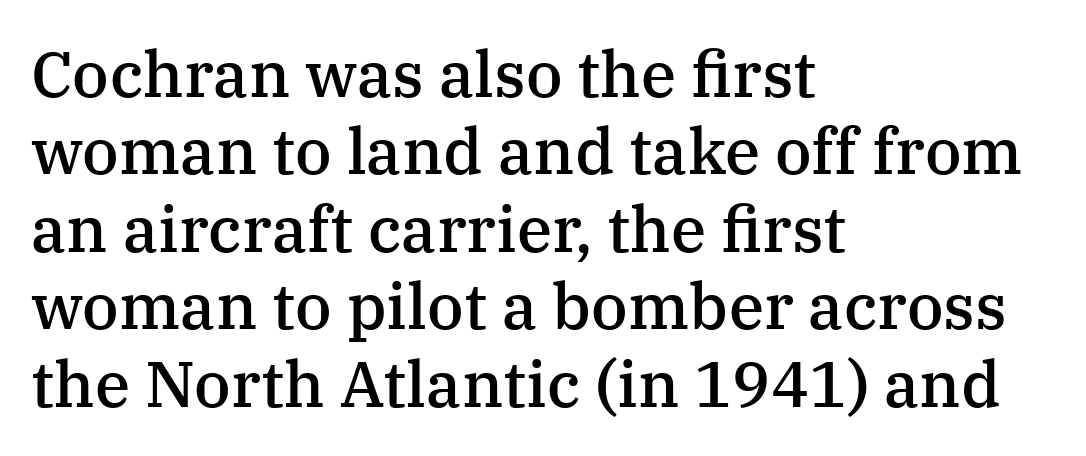
{"serif": "yes", "italic": "no", "bold": "semi", "weight": "semibold", "width": "normal", "stroke_contrast": "medium", "x_height": "medium", "monospaced": "no", "underline": "no", "align": "left", "line_spacing_ratio": 1.21, "letter_spacing": "normal", "letter_spacing_em": 0.0, "glyph_px": 64}
